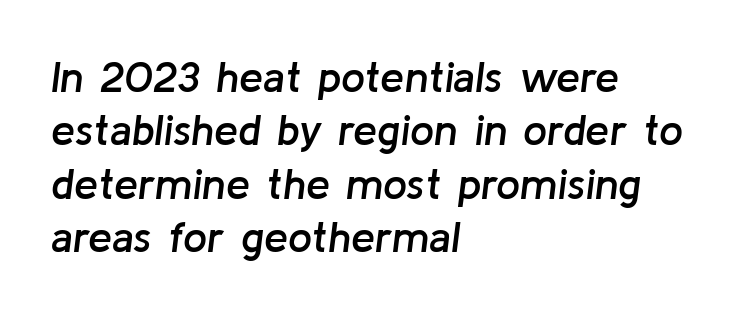
Q: Is the text bold? A: Semi-bold.
Q: Is the text italic (slanted)? A: Yes, it leans right by about 8 degrees.
Q: Is the text underlined? A: No.
Q: How is the paragraph aligned? A: Left-aligned.
Q: Is the spacing between letters normal or unusually wide? A: Normal.
Q: Width (condensed, normal, or wide)? A: Normal.
Q: Stroke contrast? A: Low.
Q: x-height? A: Medium.
Q: Monospaced? A: No.
